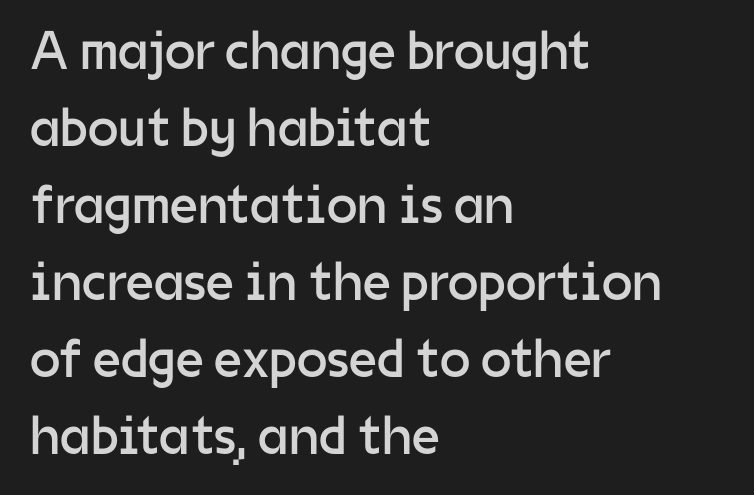
{"serif": "no", "italic": "no", "bold": "no", "weight": "regular", "width": "normal", "stroke_contrast": "low", "x_height": "medium", "monospaced": "no", "underline": "no", "align": "left", "line_spacing": "normal", "line_spacing_ratio": 1.4, "letter_spacing": "normal", "letter_spacing_em": 0.0, "glyph_px": 55}
